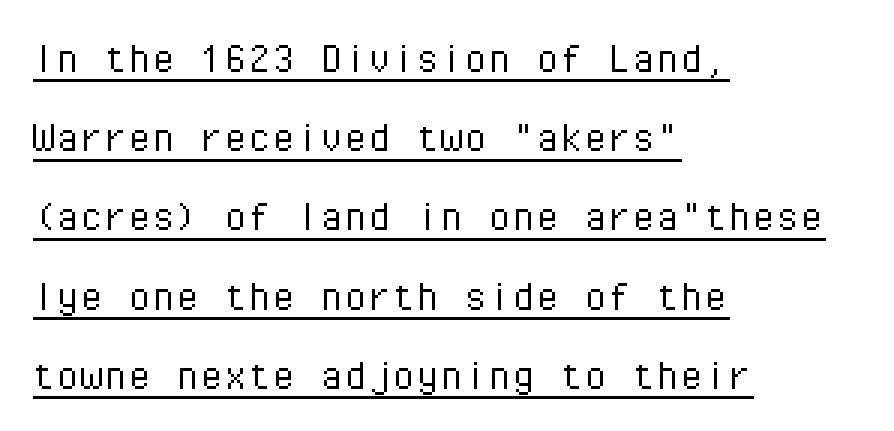
The image shows 48 px light sans-serif type, upright, monospaced; set left-aligned, normal line spacing (1.65x), normal letter spacing, underlined; low stroke contrast and a medium x-height.
